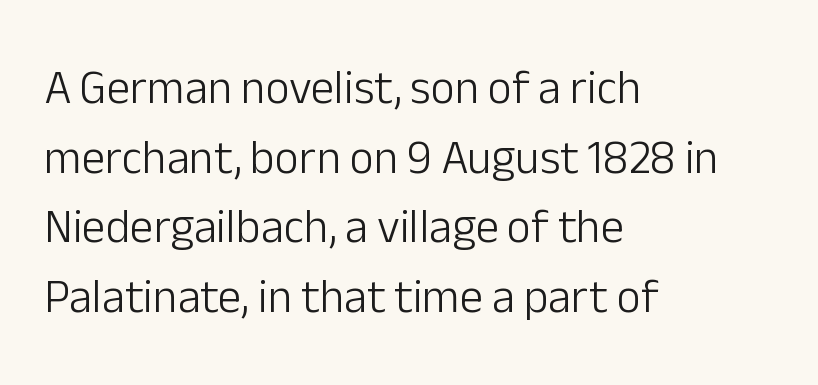
The image shows 47 px light sans-serif type, upright; set left-aligned, normal line spacing (1.48x), normal letter spacing, not underlined; low stroke contrast and a medium x-height.
